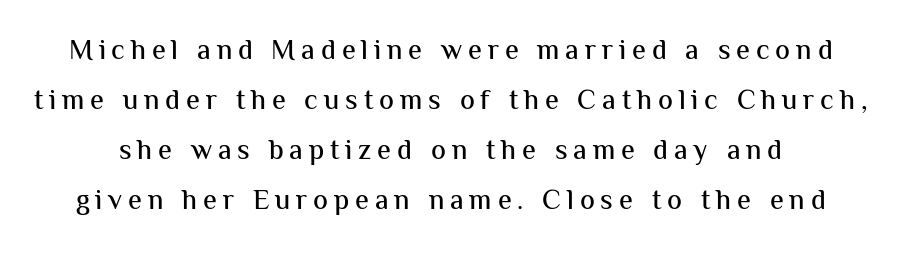
Descenders hang freely into open space. Quick note: not italic, upright. Tracking value appears strongly positive — letters spread wide. Letterform terminals end flat and unadorned throughout the passage. Character widths vary here, with narrow letters taking less room than wide ones.
